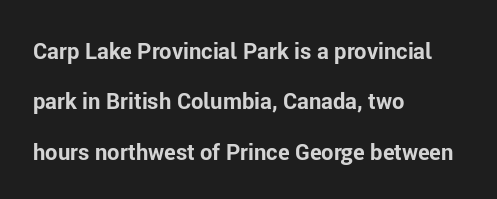
Ascenders rise straight up at ninety degrees. Observe the ordinary spacing: letters are neighbours, not strangers. Every letter is thick-stroked: bold, no question. Successive baselines arrive slowly, with a big drop between each.
